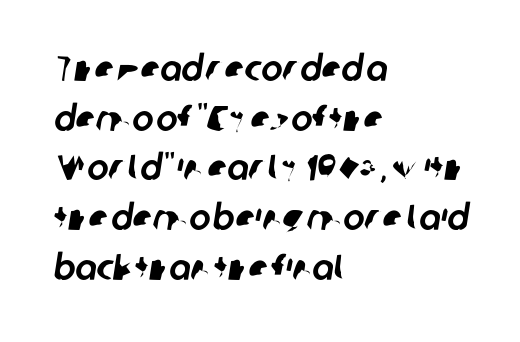
Q: Is the typeface a serif or a sans-serif typeface? A: Sans-serif.
Q: Is the text underlined? A: No.
Q: How is the paragraph aligned? A: Left-aligned.
Q: Is the spacing between letters normal or unusually wide? A: Normal.
Q: Is the spacing between lines tight, normal or loose? A: Normal.
Q: Width (condensed, normal, or wide)? A: Normal.
Q: Stroke contrast? A: Low.
Q: x-height? A: Medium.
Q: Monospaced? A: No.
